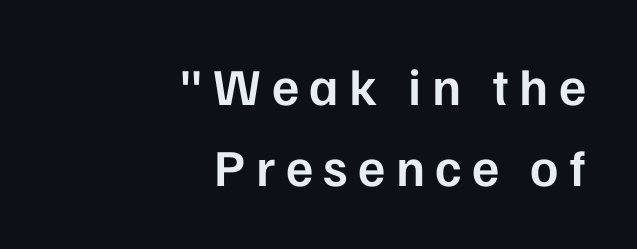
The image shows 52 px semibold sans-serif type, upright; set right-aligned, normal line spacing (1.55x), unusually wide letter spacing (+0.2 em), not underlined; low stroke contrast and a medium x-height.
